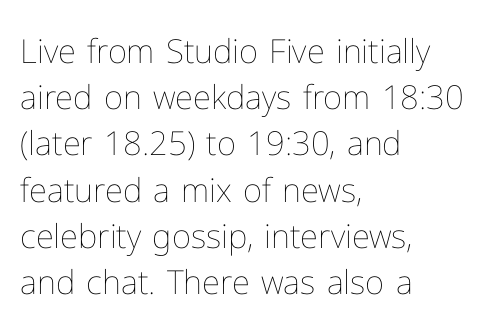
{"italic": "no", "bold": "no", "weight": "thin", "width": "normal", "stroke_contrast": "low", "x_height": "medium", "monospaced": "no", "underline": "no", "align": "left", "line_spacing": "normal", "line_spacing_ratio": 1.4, "letter_spacing": "normal", "letter_spacing_em": 0.0, "glyph_px": 33}
